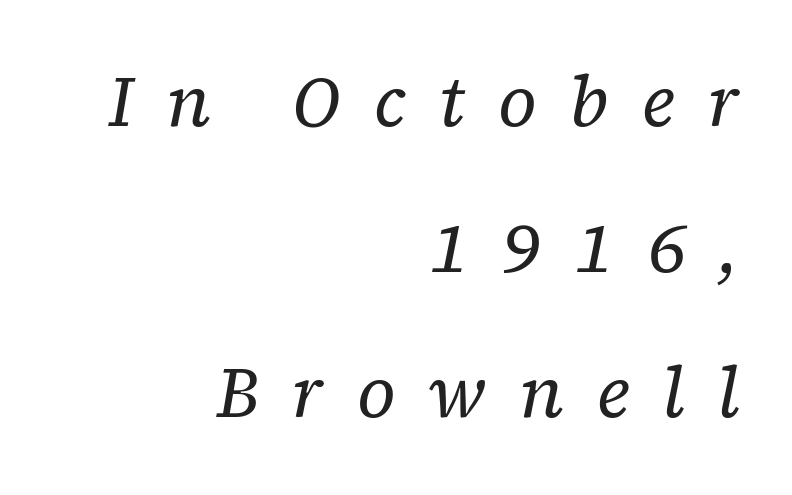
The image shows 70 px regular-weight serif type, italic (leaning right); set right-aligned, loose line spacing (2.08x), unusually wide letter spacing (+0.47 em), not underlined; low stroke contrast and a medium x-height.
